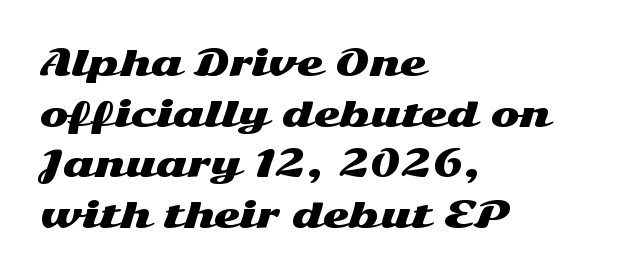
Regular leading. A classic flush-left, rag-right setting is used for this passage. The strip under each line holds only bare page.
